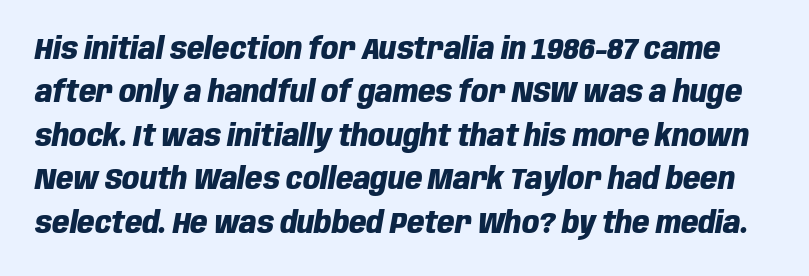
Each letter keeps its own natural width here, so spacing adapts to shape. As a designer I'd log this as weight 700, bold. The rendering keeps characters at their native spacing. An italicized treatment has been applied to the whole sample.
